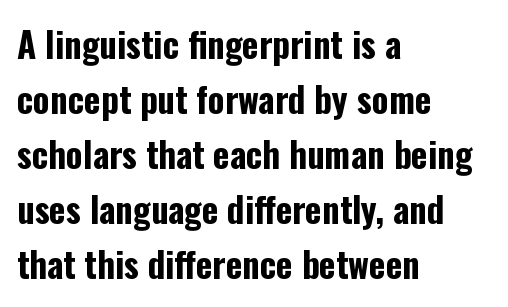
Ascenders rise straight up at ninety degrees. Nothing unusual about the tracking: characters are spaced as the font intends. This block has exactly the height ordinary leading produces. The face used here is proportionally spaced, like ordinary book or web type.
